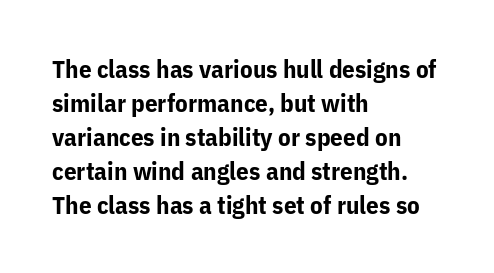
Just letters on the line, the space beneath them empty. No italicization has been applied; the sample stays upright. The rows are spaced the way most documents space them. The glyphs have the mass of a bold cut. Look at the tracking — it's just the regular setting, nothing added. Each line starts at the same left margin while the right side varies.
